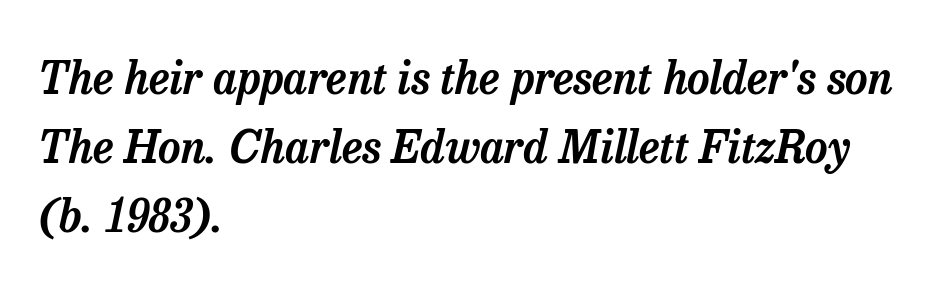
Q: Is the text italic (slanted)? A: Yes, it leans right by about 13 degrees.
Q: Is the typeface a serif or a sans-serif typeface? A: Serif.
Q: Is the text underlined? A: No.
Q: How is the paragraph aligned? A: Left-aligned.
Q: Is the spacing between letters normal or unusually wide? A: Normal.
Q: Is the spacing between lines tight, normal or loose? A: Normal.
Q: Width (condensed, normal, or wide)? A: Normal.
Q: Stroke contrast? A: Low.
Q: x-height? A: Medium.
Q: Monospaced? A: No.
